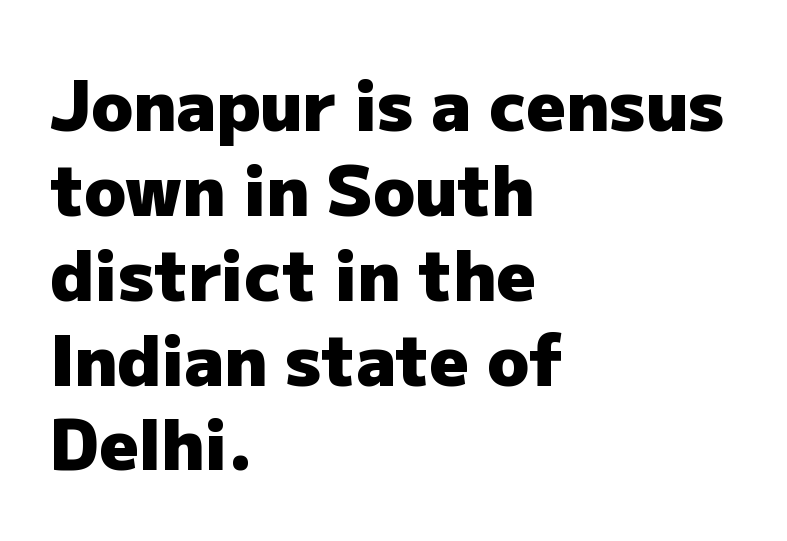
Does the weight exceed regular? Yes, all the way to bold. These lines are composed in type without serifs. Ordinary non-slanted type is in use. The letters advance in unequal steps, a hallmark of proportional type.
